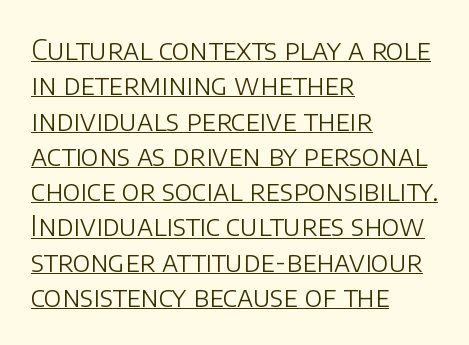
Q: Is the text bold? A: No.
Q: Is the text italic (slanted)? A: No, it is upright.
Q: Is the typeface a serif or a sans-serif typeface? A: Sans-serif.
Q: Is the text underlined? A: Yes.
Q: How is the paragraph aligned? A: Left-aligned.
Q: Is the spacing between letters normal or unusually wide? A: Normal.
Q: Is the spacing between lines tight, normal or loose? A: Normal.
Q: Width (condensed, normal, or wide)? A: Normal.
Q: Stroke contrast? A: Low.
Q: x-height? A: Large.
Q: Monospaced? A: No.
